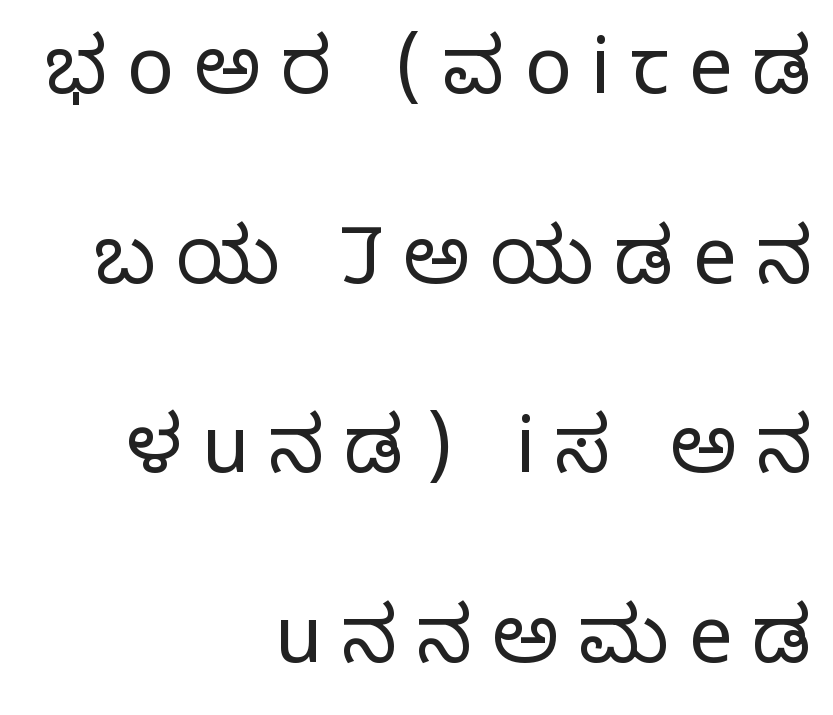
Q: Is the text bold? A: No.
Q: Is the text italic (slanted)? A: No, it is upright.
Q: Is the typeface a serif or a sans-serif typeface? A: Sans-serif.
Q: Is the text underlined? A: No.
Q: How is the paragraph aligned? A: Right-aligned.
Q: Is the spacing between letters normal or unusually wide? A: Unusually wide.
Q: Is the spacing between lines tight, normal or loose? A: Loose.
Q: Width (condensed, normal, or wide)? A: Normal.
Q: Stroke contrast? A: Low.
Q: x-height? A: Medium.
Q: Monospaced? A: No.
